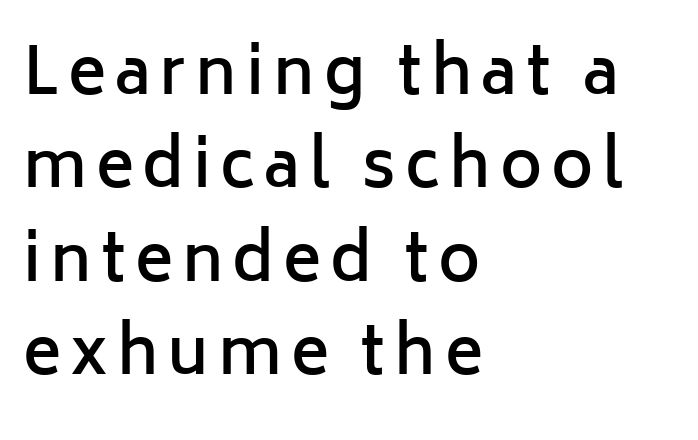
{"serif": "no", "italic": "no", "bold": "semi", "weight": "semibold", "width": "normal", "stroke_contrast": "low", "x_height": "medium", "monospaced": "no", "underline": "no", "align": "left", "line_spacing": "normal", "line_spacing_ratio": 1.46, "glyph_px": 64}
